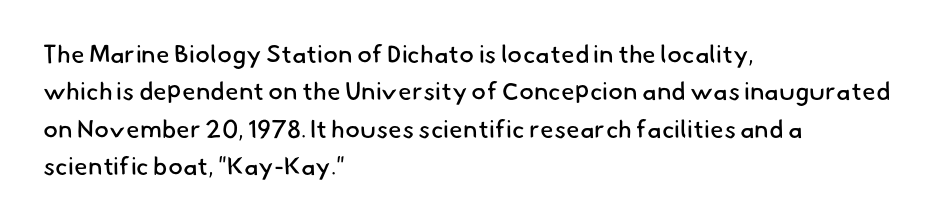
{"bold": "no", "underline": "no", "align": "left", "line_spacing": "normal", "line_spacing_ratio": 1.5, "letter_spacing": "normal", "letter_spacing_em": 0.0, "glyph_px": 25}
